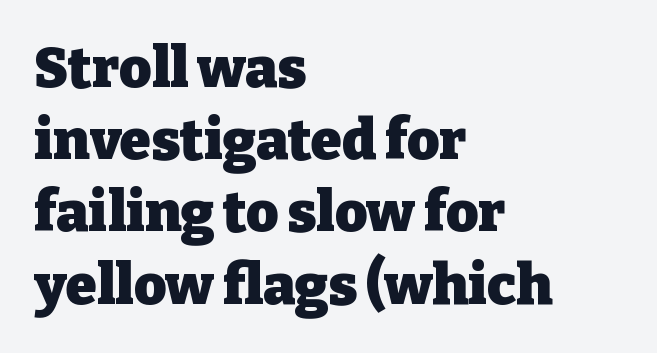
Q: Is the text bold? A: Yes.
Q: Is the text italic (slanted)? A: No, it is upright.
Q: Is the typeface a serif or a sans-serif typeface? A: Serif.
Q: Is the text underlined? A: No.
Q: How is the paragraph aligned? A: Left-aligned.
Q: Is the spacing between letters normal or unusually wide? A: Normal.
Q: Is the spacing between lines tight, normal or loose? A: Normal.
Q: Width (condensed, normal, or wide)? A: Normal.
Q: Stroke contrast? A: Low.
Q: x-height? A: Medium.
Q: Monospaced? A: No.
